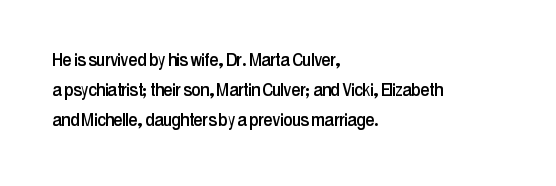
The image shows 21 px text type, upright; set left-aligned, normal line spacing (1.42x), normal letter spacing, not underlined.
